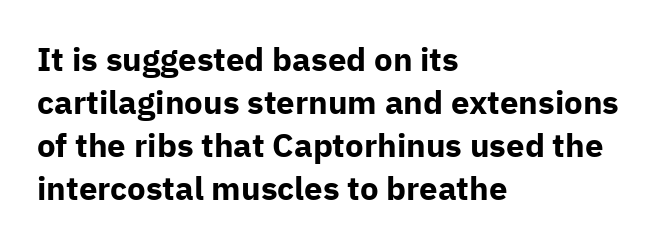
Layout note: lines flush left. Strokes here are thick enough to call this a true bold. The font family rendered here belongs to the sans-serif group. The area under the type is left untouched.
